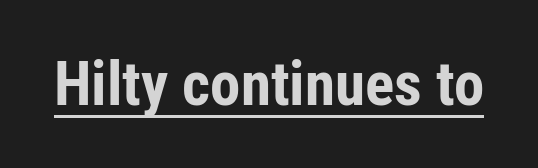
In terms of letterspacing, this is plain default setting. Nothing sits at the stroke ends, so this counts as sans-serif. The face used here appears with an underline applied. A typesetter would mark this as roman, not italic.
